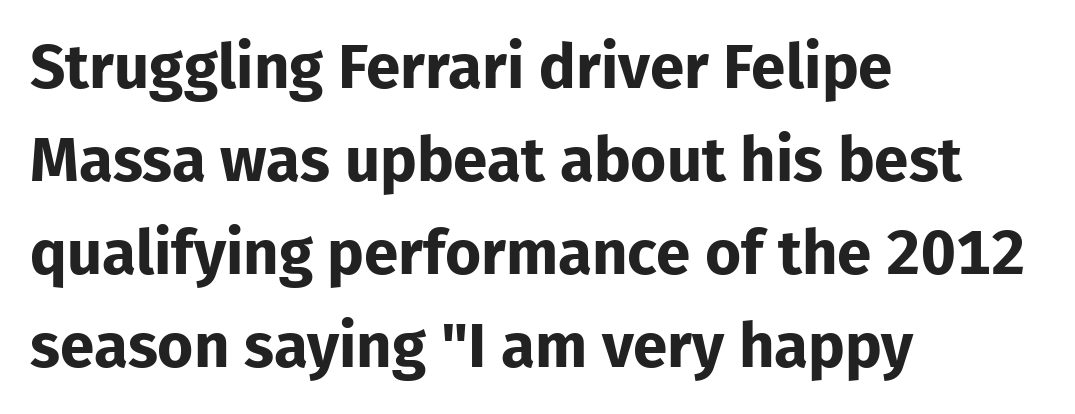
Q: Is the text bold? A: Yes.
Q: Is the text italic (slanted)? A: No, it is upright.
Q: Is the typeface a serif or a sans-serif typeface? A: Sans-serif.
Q: Is the text underlined? A: No.
Q: How is the paragraph aligned? A: Left-aligned.
Q: Is the spacing between letters normal or unusually wide? A: Normal.
Q: Is the spacing between lines tight, normal or loose? A: Normal.
Q: Width (condensed, normal, or wide)? A: Normal.
Q: Stroke contrast? A: Low.
Q: x-height? A: Medium.
Q: Monospaced? A: No.
